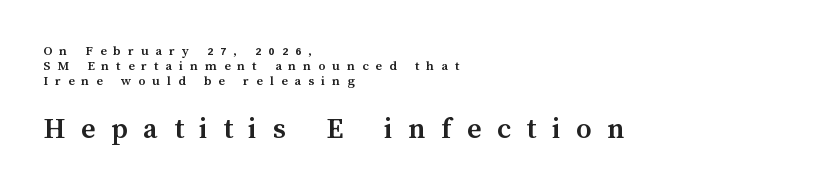
{"italic": "no", "bold": "yes", "weight": "semibold", "width": "normal", "stroke_contrast": "medium", "x_height": "medium", "monospaced": "no", "underline": "no", "align": "left", "line_spacing": "tight", "line_spacing_ratio": 1.07, "letter_spacing": "wide", "letter_spacing_em": 0.5, "larger_block": "second", "size_ratio": 2.21, "glyph_px": 31}
